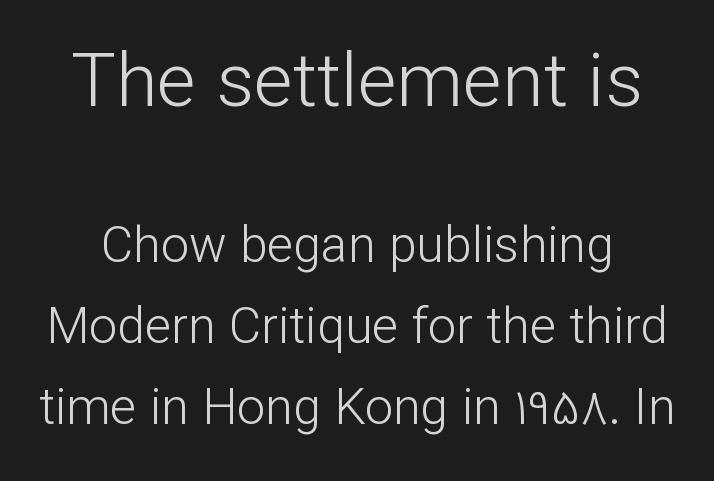
The image shows 75 px light sans-serif type, upright; set normal line spacing (1.62x), normal letter spacing, not underlined; the first (top) block is 1.5x larger; low stroke contrast and a medium x-height.
